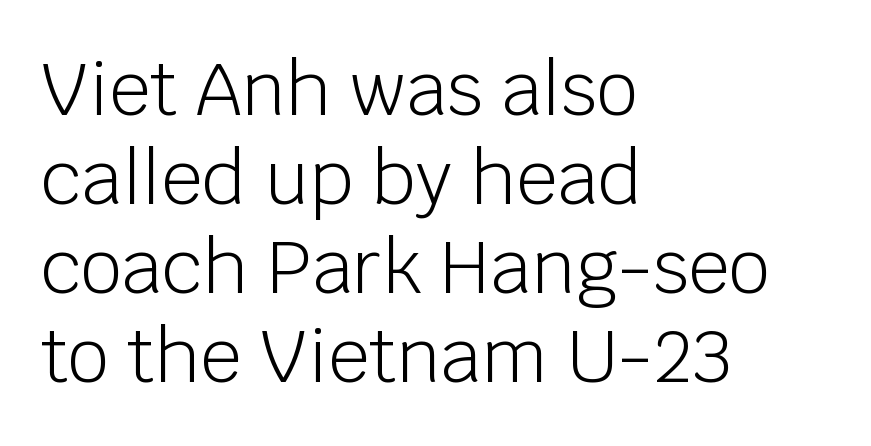
The image shows 73 px light sans-serif type, upright; set left-aligned, line spacing 1.22x, normal letter spacing, not underlined; low stroke contrast and a large x-height.
